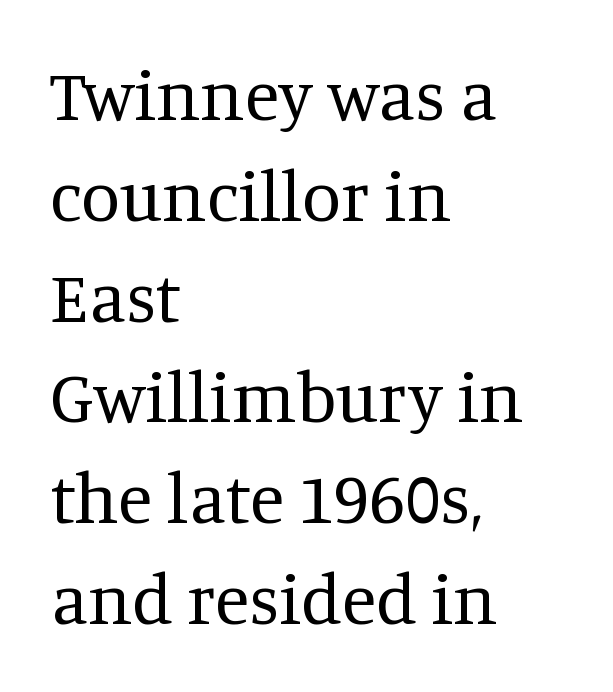
Here the glyphs are tracked normally, forming tight word shapes. Think of a printed novel: that variable character pitch is what you see here. This rendering employs a face with finishing strokes, i.e., a serif. Lines of text with bare space underneath.
